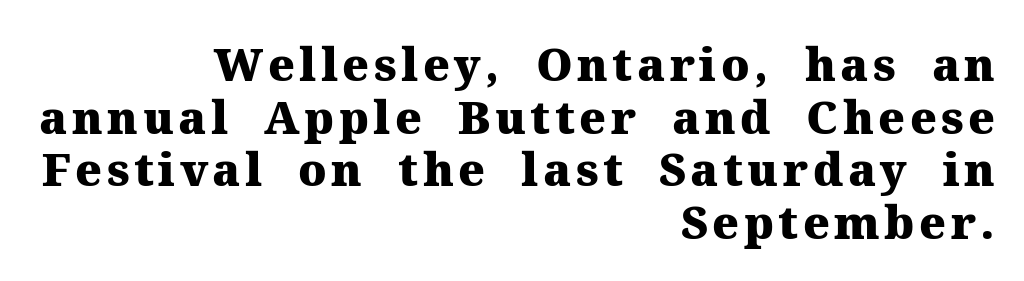
The image shows 45 px heavy serif type, upright; set right-aligned, line spacing 1.17x, not underlined; medium stroke contrast and a medium x-height.
